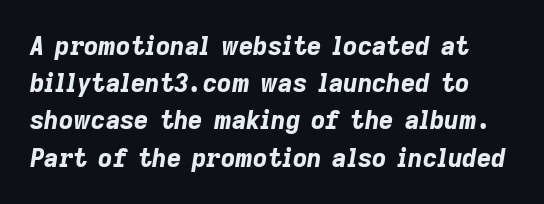
The image shows 25 px bold type, italic (leaning right); set normal line spacing (1.49x), normal letter spacing, not underlined.
